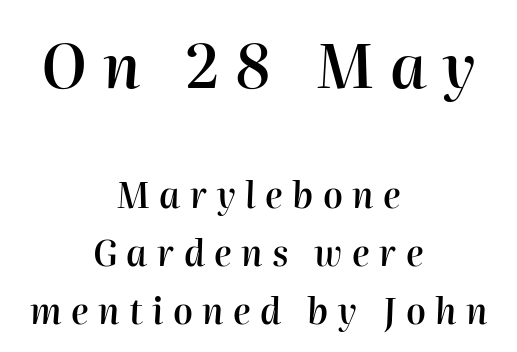
Q: Is the text bold? A: Semi-bold.
Q: Is the text italic (slanted)? A: Yes, it leans right by about 2 degrees.
Q: Is the text underlined? A: No.
Q: How is the paragraph aligned? A: Centered.
Q: Is the spacing between letters normal or unusually wide? A: Unusually wide.
Q: Is the spacing between lines tight, normal or loose? A: Normal.
Q: Which block of text is set in a larger size, the first (top) or the second (bottom)? A: The first (top) one.
Q: Width (condensed, normal, or wide)? A: Normal.
Q: Stroke contrast? A: High.
Q: x-height? A: Medium.
Q: Monospaced? A: No.
